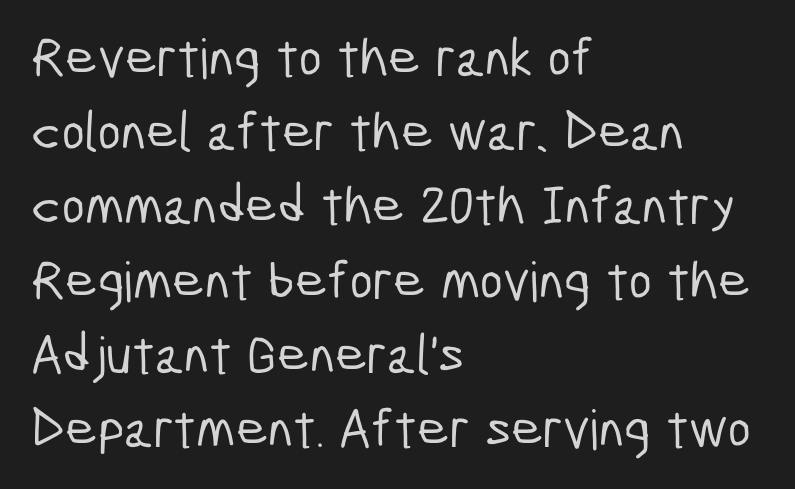
The image shows 55 px condensed sans-serif type; set left-aligned, normal line spacing (1.35x), normal letter spacing, not underlined; low stroke contrast and a medium x-height.
